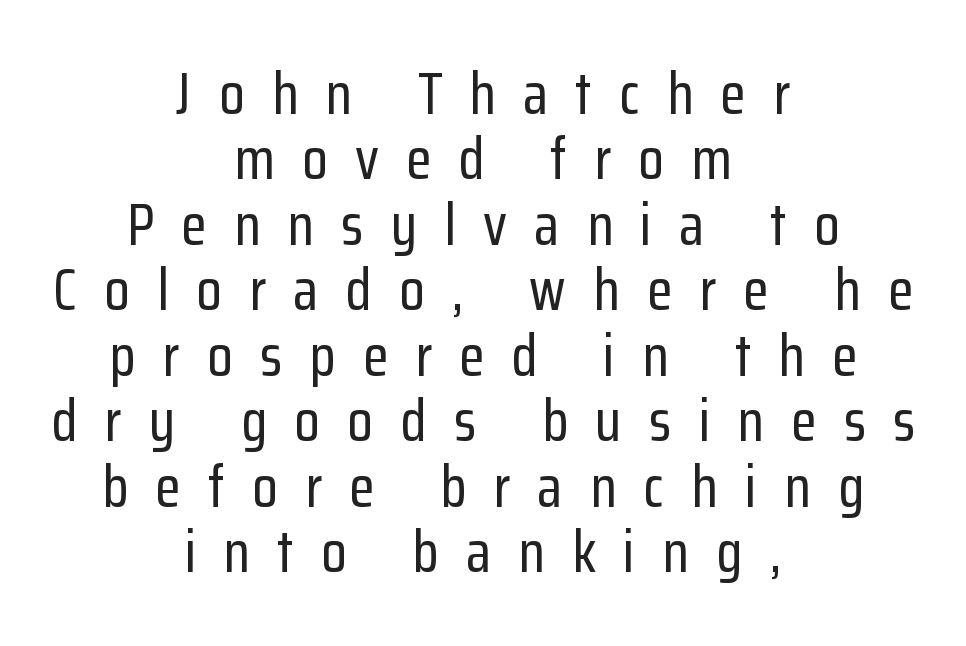
If you drew a line through each stem, it would be perfectly vertical. Short and long lines alike share a common midpoint. Does the type have serifs? No, each stem ends abruptly. This rendering features lettering with no underline.
